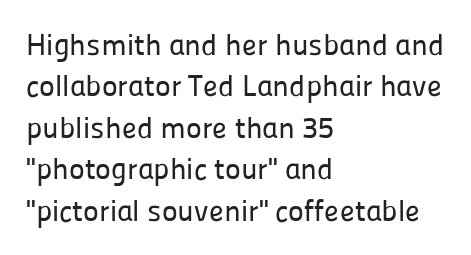
The image shows 30 px sans-serif type, upright; set left-aligned, normal line spacing (1.38x), normal letter spacing, not underlined; low stroke contrast and a medium x-height.
